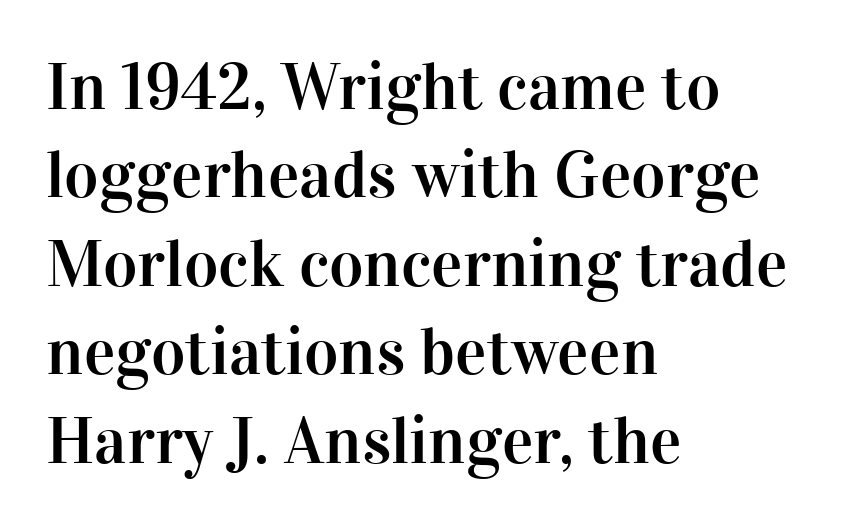
{"serif": "yes", "italic": "no", "width": "normal", "stroke_contrast": "high", "x_height": "medium", "monospaced": "no", "underline": "no", "align": "left", "line_spacing": "normal", "line_spacing_ratio": 1.34, "letter_spacing": "normal", "letter_spacing_em": 0.0, "glyph_px": 66}
